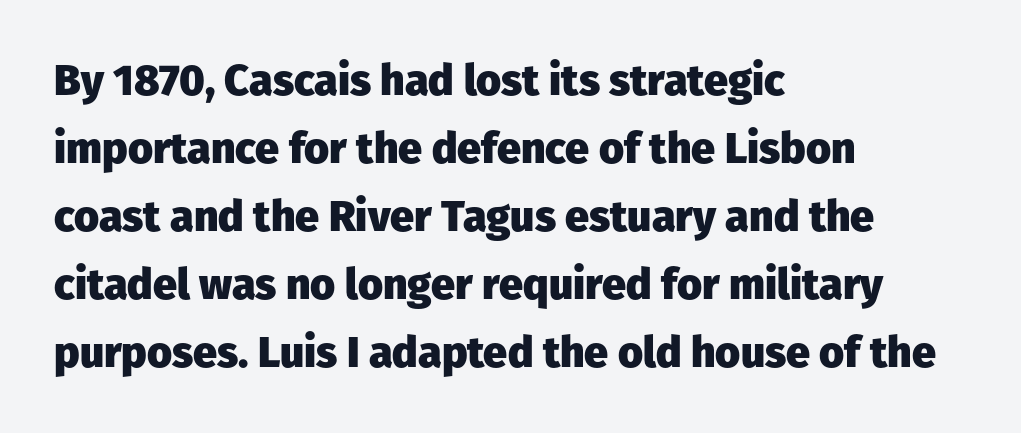
{"serif": "no", "italic": "no", "bold": "yes", "weight": "heavy", "width": "normal", "stroke_contrast": "low", "x_height": "medium", "monospaced": "no", "underline": "no", "align": "left", "line_spacing": "normal", "line_spacing_ratio": 1.58, "letter_spacing": "normal", "letter_spacing_em": 0.0, "glyph_px": 43}
